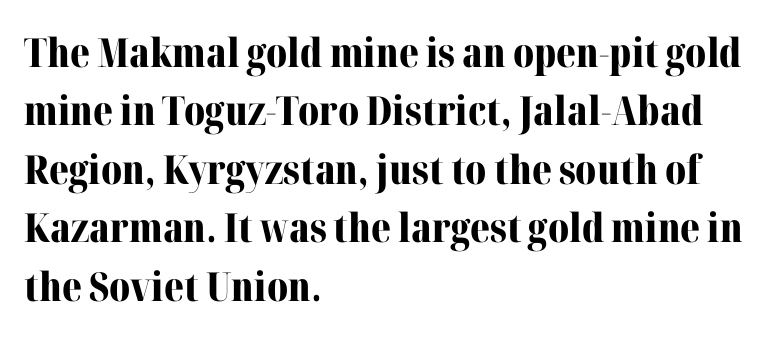
{"serif": "yes", "italic": "no", "bold": "yes", "weight": "bold", "width": "normal", "stroke_contrast": "medium", "x_height": "medium", "monospaced": "no", "underline": "no", "align": "left", "line_spacing": "normal", "line_spacing_ratio": 1.46, "letter_spacing": "normal", "letter_spacing_em": 0.0, "glyph_px": 40}
